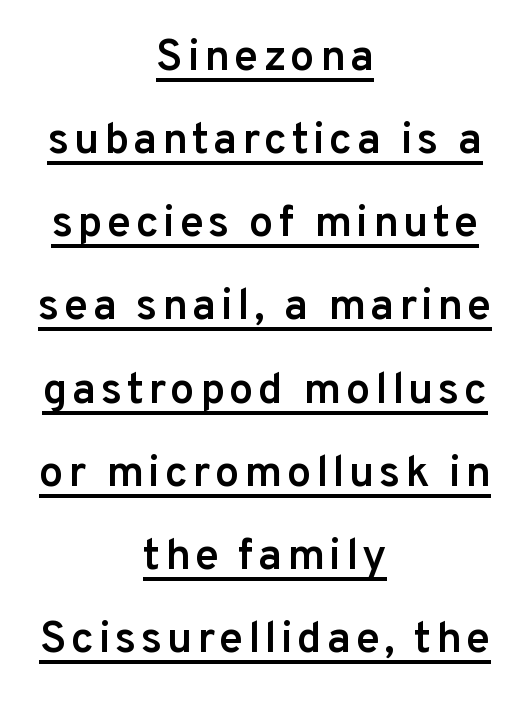
Q: Is the text bold? A: Semi-bold.
Q: Is the text italic (slanted)? A: No, it is upright.
Q: Is the typeface a serif or a sans-serif typeface? A: Sans-serif.
Q: Is the text underlined? A: Yes.
Q: How is the paragraph aligned? A: Centered.
Q: Width (condensed, normal, or wide)? A: Normal.
Q: Stroke contrast? A: Low.
Q: x-height? A: Medium.
Q: Monospaced? A: No.
